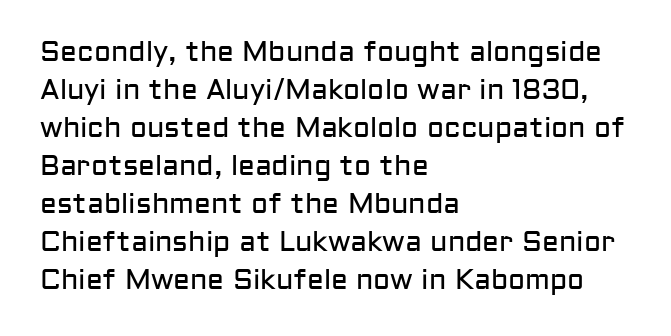
The face used here is rendered with its standard letterfit. Every character sits straight up, as roman type does. Baseline-to-baseline distance is the conventional proportion of letter height. These glyphs show unthickened strokes, regular width or finer. This is sans-serif lettering, the kind often seen on screens and signage. Check the space under the baseline: it is left empty.
